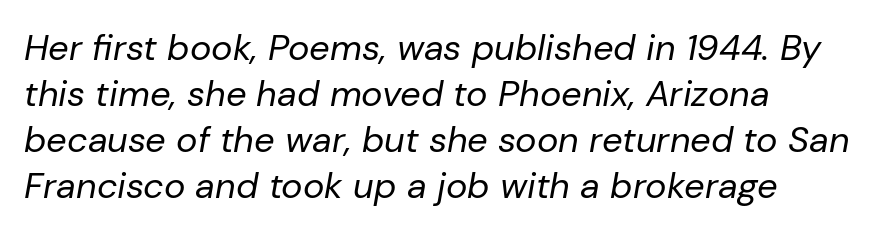
The image shows 36 px regular-weight type, italic (leaning right); set left-aligned, normal line spacing (1.28x), normal letter spacing, not underlined; low stroke contrast and a medium x-height.
